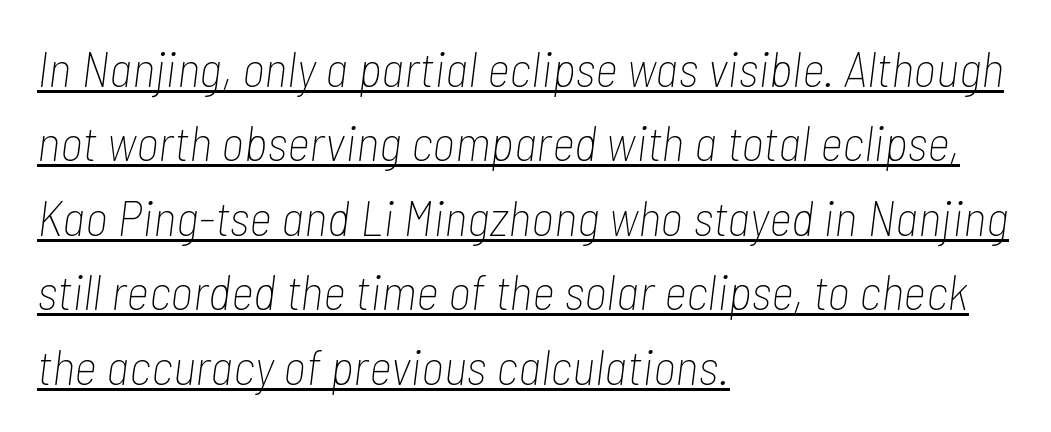
Q: Is the text bold? A: No.
Q: Is the text italic (slanted)? A: Yes, it leans right by about 7 degrees.
Q: Is the text underlined? A: Yes.
Q: How is the paragraph aligned? A: Left-aligned.
Q: Is the spacing between letters normal or unusually wide? A: Normal.
Q: Is the spacing between lines tight, normal or loose? A: Normal.
Q: Width (condensed, normal, or wide)? A: Condensed.
Q: Stroke contrast? A: Low.
Q: x-height? A: Medium.
Q: Monospaced? A: No.
